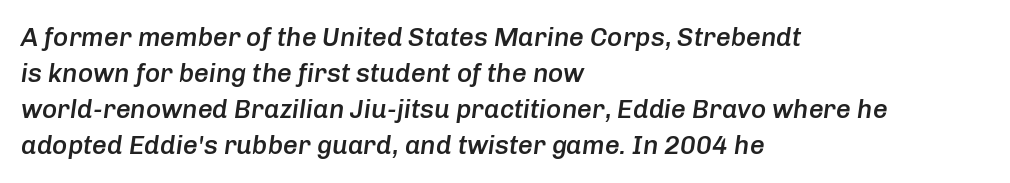
Q: Is the text bold? A: Semi-bold.
Q: Is the text italic (slanted)? A: Yes, it leans right by about 8 degrees.
Q: Is the text underlined? A: No.
Q: How is the paragraph aligned? A: Left-aligned.
Q: Is the spacing between letters normal or unusually wide? A: Normal.
Q: Is the spacing between lines tight, normal or loose? A: Normal.
